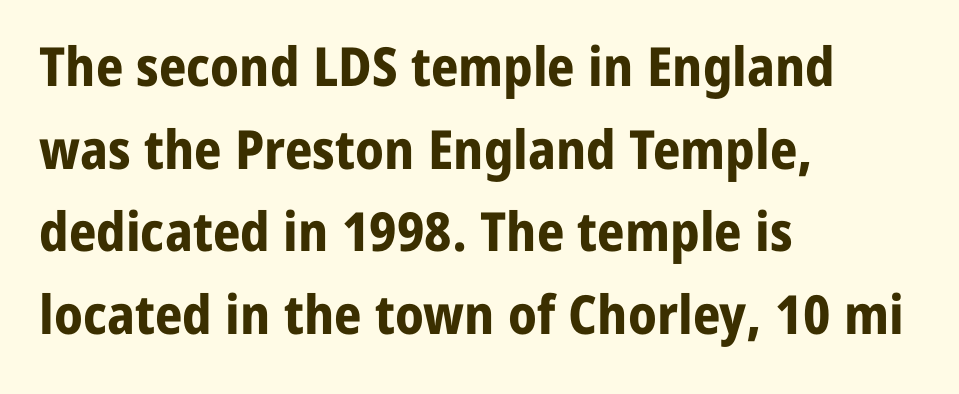
The image shows 54 px bold sans-serif type, upright; set left-aligned, normal line spacing (1.53x), normal letter spacing, not underlined; low stroke contrast and a medium x-height.
